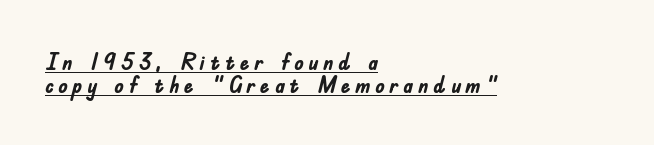
A baseline rule has been typeset under these characters. Line spacing here is tight. Horizontal alignment here is leftward, the default for most running prose. These words are printed bold, with thick strokes throughout.
